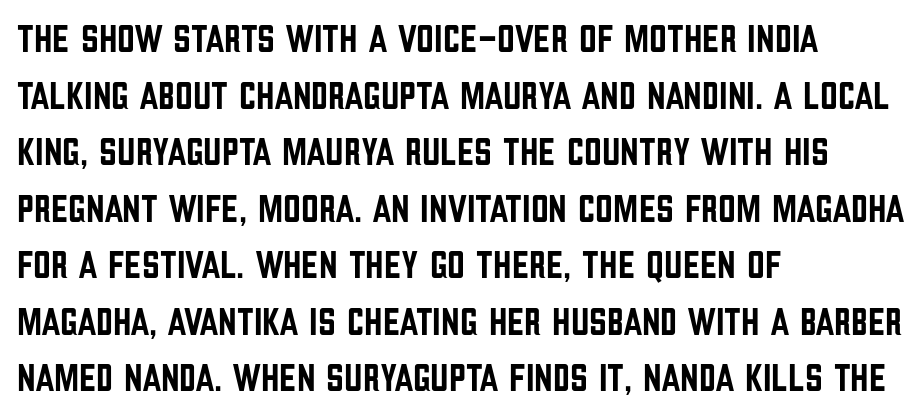
The image shows 39 px condensed sans-serif type, upright; set left-aligned, normal line spacing (1.45x), normal letter spacing, not underlined; low stroke contrast and a large x-height.
